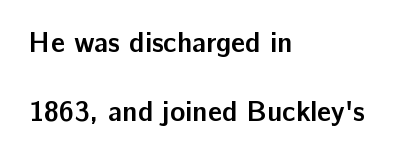
Looks like regular typesetting: each glyph gets only the width it needs. Characters follow at the spacing the type designer built in. Typesetter's note: full bold, strokes at maximum text heaviness. Tall strokes in this sample are plumb rather than angled.
